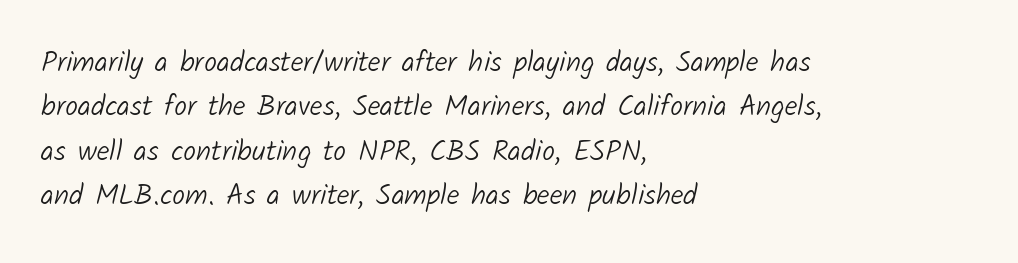
{"serif": "no", "bold": "no", "weight": "light", "width": "normal", "stroke_contrast": "low", "x_height": "medium", "monospaced": "no", "underline": "no", "align": "left", "line_spacing": "normal", "line_spacing_ratio": 1.53, "letter_spacing": "normal", "letter_spacing_em": 0.0, "glyph_px": 29}
